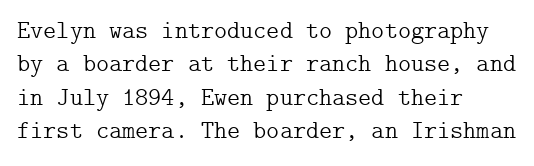
Q: Is the text bold? A: No.
Q: Is the text italic (slanted)? A: No, it is upright.
Q: Is the text underlined? A: No.
Q: How is the paragraph aligned? A: Left-aligned.
Q: Is the spacing between letters normal or unusually wide? A: Normal.
Q: Is the spacing between lines tight, normal or loose? A: Normal.
